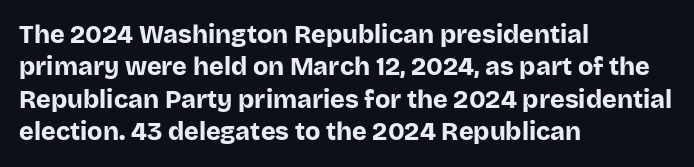
Q: Is the text bold? A: Yes.
Q: Is the text italic (slanted)? A: No, it is upright.
Q: Is the text underlined? A: No.
Q: How is the paragraph aligned? A: Left-aligned.
Q: Is the spacing between letters normal or unusually wide? A: Normal.
Q: Is the spacing between lines tight, normal or loose? A: Normal.
